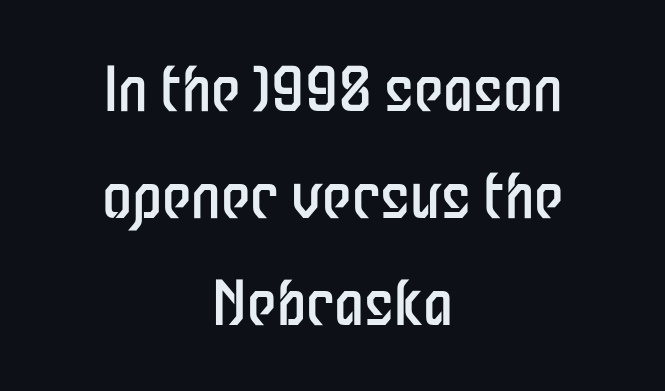
The image shows 60 px regular-weight, condensed sans-serif type, upright; set centered, line spacing 1.78x, normal letter spacing, not underlined; low stroke contrast and a medium x-height.
